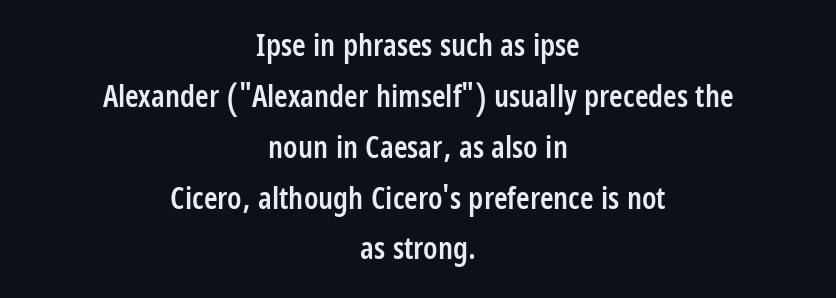
Tall strokes in this sample are plumb rather than angled. Does extra space separate the letters? No, they use regular spacing. Serif or sans? Sans — the stroke terminals are bare. Unmarked baselines from the first word to the last. Do the characters align in a grid? No, the font is proportional.
